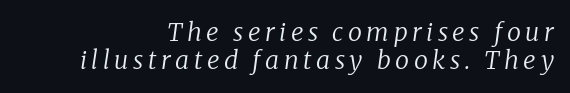
Q: Is the text bold? A: No.
Q: Is the text italic (slanted)? A: Yes, it leans right by about 8 degrees.
Q: Is the text underlined? A: No.
Q: How is the paragraph aligned? A: Right-aligned.
Q: Is the spacing between lines tight, normal or loose? A: Tight.
